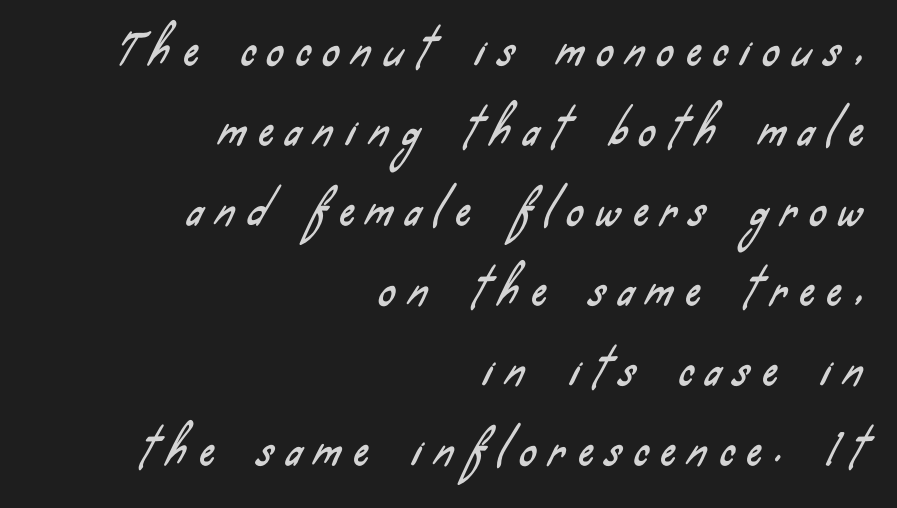
Layout note: lines flush right. Type style note: lacks serifs. A clean baseline with only descenders dipping below it. How are the letters spaced? Widely, with obvious added tracking. A typesetter would call this proportional, since set widths differ per character.
